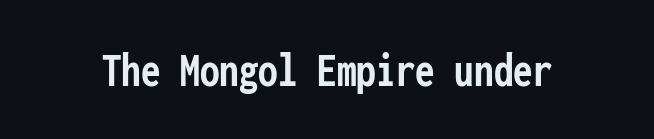
Q: Is the text bold? A: Yes.
Q: Is the text italic (slanted)? A: No, it is upright.
Q: Is the typeface a serif or a sans-serif typeface? A: Sans-serif.
Q: Is the text underlined? A: No.
Q: Is the spacing between letters normal or unusually wide? A: Normal.
Q: Width (condensed, normal, or wide)? A: Condensed.
Q: Stroke contrast? A: Low.
Q: x-height? A: Medium.
Q: Monospaced? A: Yes.
